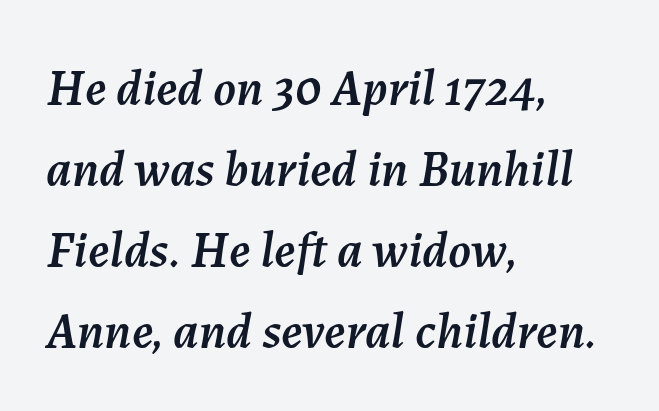
The image shows 51 px text type, italic (leaning right); set left-aligned, normal line spacing (1.59x), normal letter spacing, not underlined; medium stroke contrast and a medium x-height.
